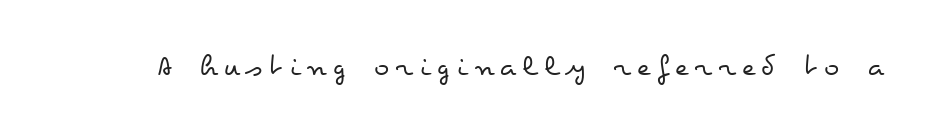
Q: Is the text bold? A: No.
Q: Is the text italic (slanted)? A: No, it is upright.
Q: Is the text underlined? A: No.
Q: Is the spacing between letters normal or unusually wide? A: Unusually wide.
Q: Width (condensed, normal, or wide)? A: Wide.
Q: Stroke contrast? A: Low.
Q: x-height? A: Small.
Q: Monospaced? A: No.
